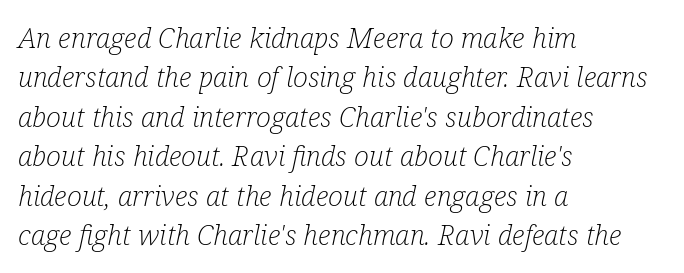
The image shows 28 px light, condensed serif type, italic (leaning right); set left-aligned, normal line spacing (1.41x), normal letter spacing, not underlined; low stroke contrast and a medium x-height.
